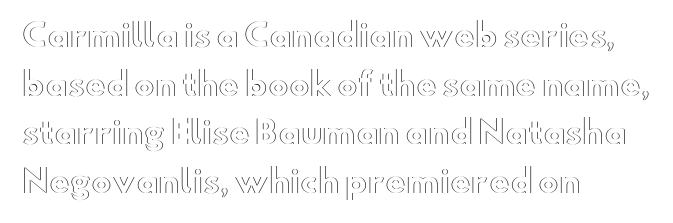
The glyphs are unaccompanied by any horizontal stroke below them. Character widths vary here, with narrow letters taking less room than wide ones. Does the lettering tilt? It doesn't — this is upright. Notice how the passage keeps a crisp vertical edge on the left only. The space between consecutive lines is moderate. Does extra space separate the letters? No, they use regular spacing.
